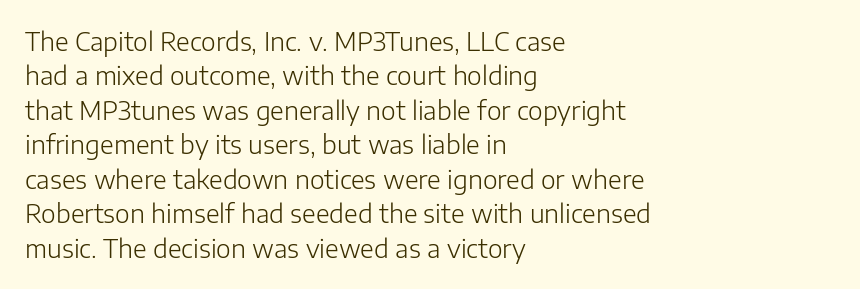
{"italic": "no", "bold": "no", "underline": "no", "align": "left", "line_spacing": "normal", "line_spacing_ratio": 1.38, "letter_spacing": "normal", "letter_spacing_em": 0.0, "glyph_px": 25}
